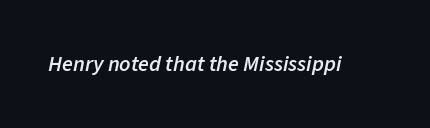
{"italic": "yes", "lean": "right", "slant_degrees": 11, "bold": "semi", "underline": "no", "letter_spacing": "normal", "letter_spacing_em": 0.0, "glyph_px": 22}
